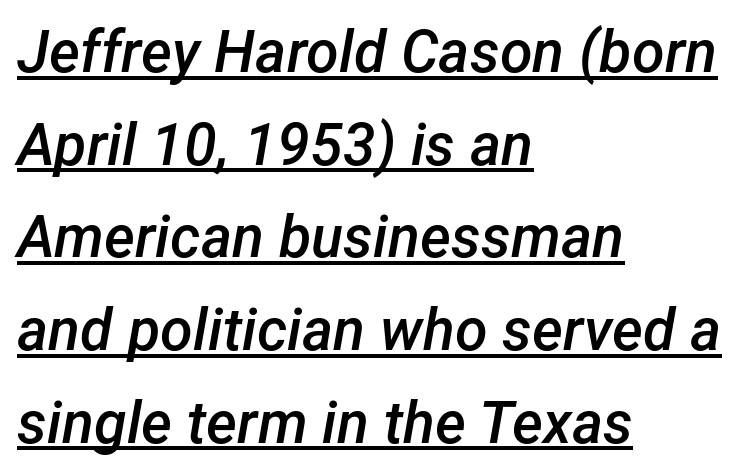
Q: Is the text bold? A: Semi-bold.
Q: Is the text italic (slanted)? A: Yes, it leans right by about 12 degrees.
Q: Is the text underlined? A: Yes.
Q: How is the paragraph aligned? A: Left-aligned.
Q: Is the spacing between letters normal or unusually wide? A: Normal.
Q: Is the spacing between lines tight, normal or loose? A: Normal.
Q: Width (condensed, normal, or wide)? A: Normal.
Q: Stroke contrast? A: Low.
Q: x-height? A: Medium.
Q: Monospaced? A: No.
